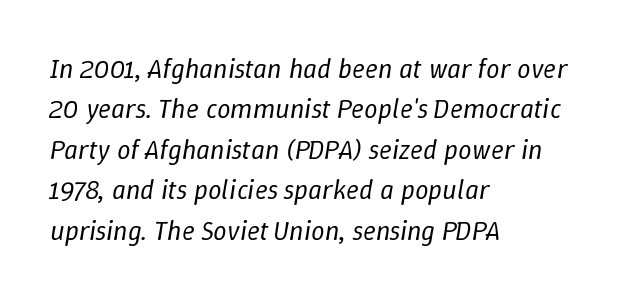
Q: Is the text bold? A: No.
Q: Is the text italic (slanted)? A: Yes, it leans right by about 9 degrees.
Q: Is the text underlined? A: No.
Q: How is the paragraph aligned? A: Left-aligned.
Q: Is the spacing between letters normal or unusually wide? A: Normal.
Q: Is the spacing between lines tight, normal or loose? A: Normal.
